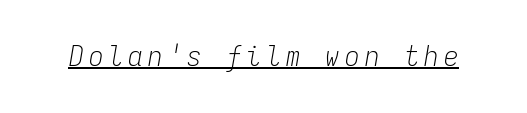
{"italic": "yes", "lean": "right", "slant_degrees": 9, "bold": "no", "weight": "light", "width": "condensed", "stroke_contrast": "low", "x_height": "medium", "monospaced": "yes", "underline": "yes", "glyph_px": 29}
